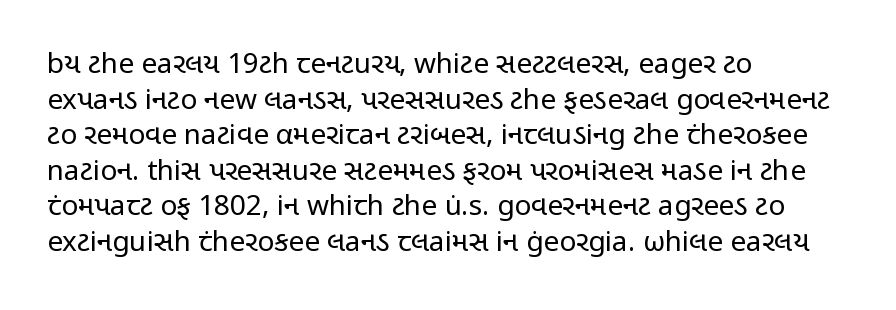
Q: Is the text bold? A: No.
Q: Is the text italic (slanted)? A: No, it is upright.
Q: Is the typeface a serif or a sans-serif typeface? A: Sans-serif.
Q: Is the text underlined? A: No.
Q: How is the paragraph aligned? A: Left-aligned.
Q: Is the spacing between letters normal or unusually wide? A: Normal.
Q: Is the spacing between lines tight, normal or loose? A: Normal.
Q: Width (condensed, normal, or wide)? A: Condensed.
Q: Stroke contrast? A: Low.
Q: x-height? A: Medium.
Q: Monospaced? A: No.
